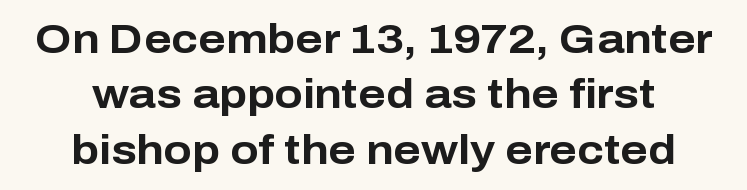
{"serif": "no", "italic": "no", "bold": "yes", "weight": "bold", "width": "normal", "stroke_contrast": "low", "x_height": "medium", "monospaced": "no", "underline": "no", "align": "center", "line_spacing": "normal", "line_spacing_ratio": 1.35, "letter_spacing": "normal", "letter_spacing_em": 0.0, "glyph_px": 41}
